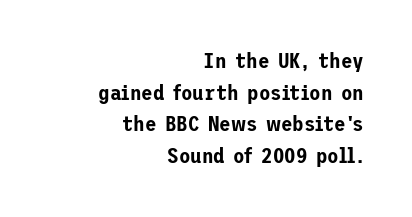
Q: Is the text italic (slanted)? A: No, it is upright.
Q: Is the text underlined? A: No.
Q: How is the paragraph aligned? A: Right-aligned.
Q: Is the spacing between letters normal or unusually wide? A: Normal.
Q: Is the spacing between lines tight, normal or loose? A: Normal.
